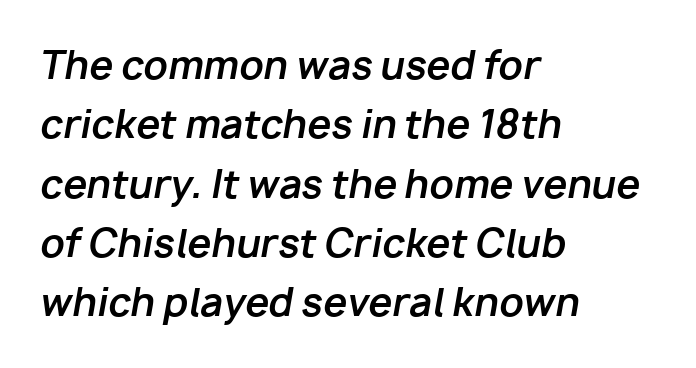
Do the characters align in a grid? No, the font is proportional. Each row of text sits above clean, open space. The axis of the letterforms is tilted away from vertical. Evenly set lines give the paragraph a standard silhouette. Set as a true bold cut, around the 700 mark.
